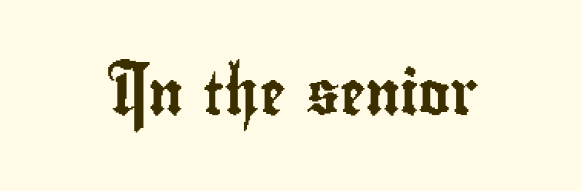
{"serif": "no", "italic": "no", "width": "condensed", "stroke_contrast": "low", "x_height": "small", "monospaced": "no", "underline": "no", "letter_spacing": "normal", "letter_spacing_em": 0.0, "glyph_px": 43}
